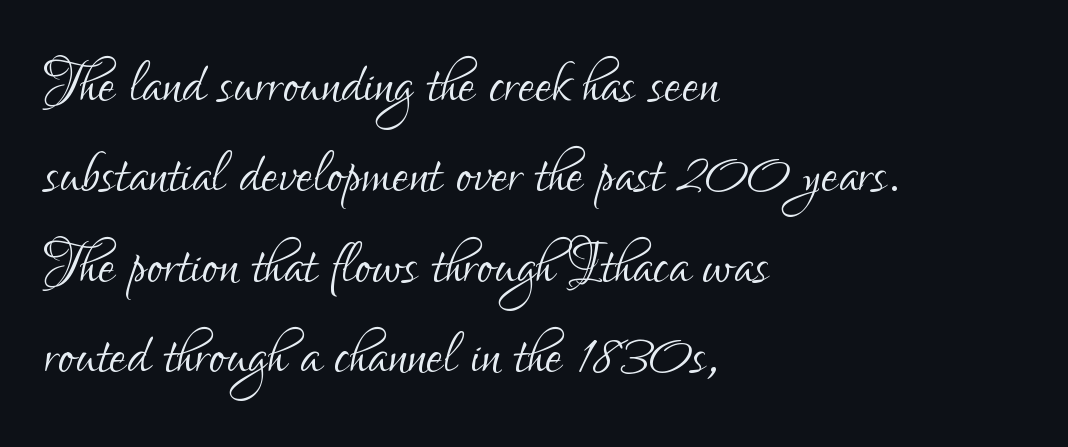
Q: Is the text bold? A: No.
Q: Is the text italic (slanted)? A: Yes.
Q: Is the typeface a serif or a sans-serif typeface? A: Sans-serif.
Q: Is the text underlined? A: No.
Q: How is the paragraph aligned? A: Left-aligned.
Q: Is the spacing between letters normal or unusually wide? A: Normal.
Q: Width (condensed, normal, or wide)? A: Condensed.
Q: Stroke contrast? A: Low.
Q: x-height? A: Small.
Q: Monospaced? A: No.
